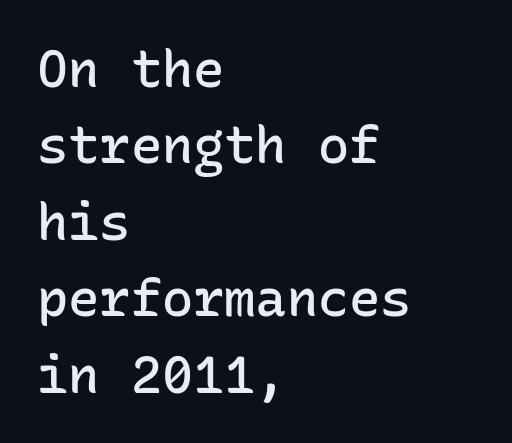
{"serif": "no", "italic": "no", "bold": "semi", "weight": "semibold", "width": "normal", "stroke_contrast": "low", "x_height": "medium", "monospaced": "yes", "underline": "no", "align": "left", "line_spacing": "normal", "line_spacing_ratio": 1.47, "letter_spacing": "normal", "letter_spacing_em": 0.0, "glyph_px": 52}
